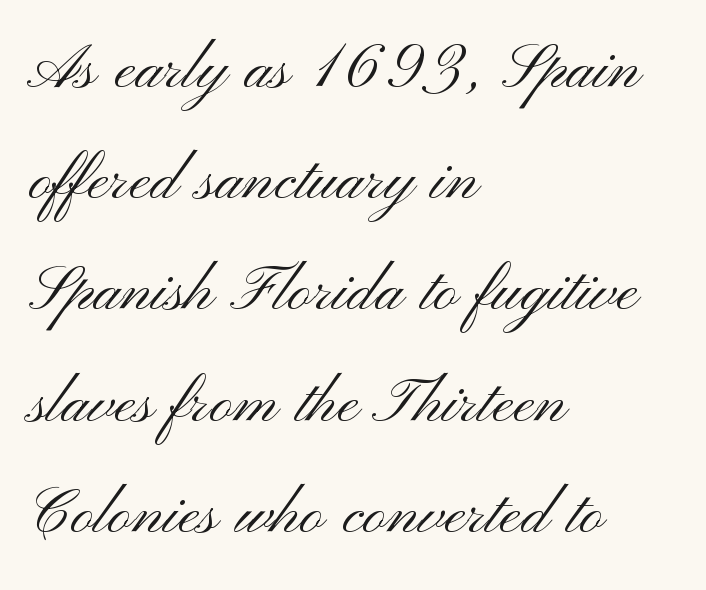
The image shows 80 px light, wide sans-serif type; set left-aligned, normal line spacing (1.39x), normal letter spacing, not underlined; medium stroke contrast and a small x-height.
